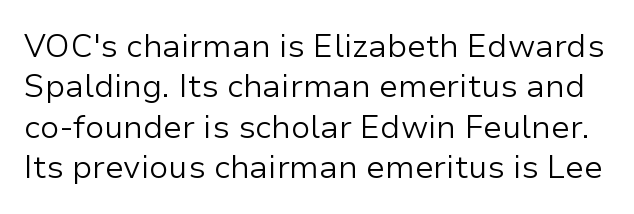
Italic? Not at all — the glyphs are vertical. Stems and bowls with no extra thickness — not bold. Quick note: underline off. Note the varied advance widths — an 'i' is clearly narrower than an 'm'. If you measured baseline to baseline, you'd find a middling distance.
